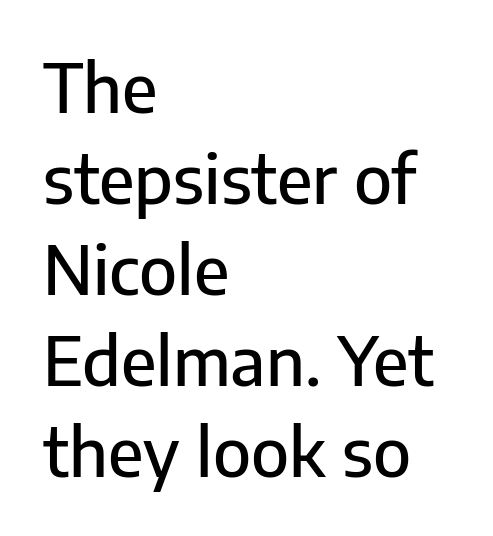
Note: no serifs on the glyphs. The space directly below the letters is spotless. Varying glyph widths throughout — classic text-font behaviour. Leading: standard.
